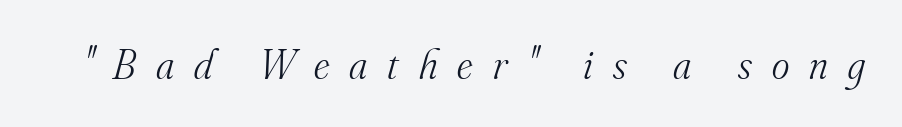
Is this a sans? No — the strokes have serifs. These lines are rendered in a variable-pitch font. Underline: absent. The lettering tilts uniformly, giving the passage an italic look. Look at the tracking — it's clearly loosened, letters drifting apart.
